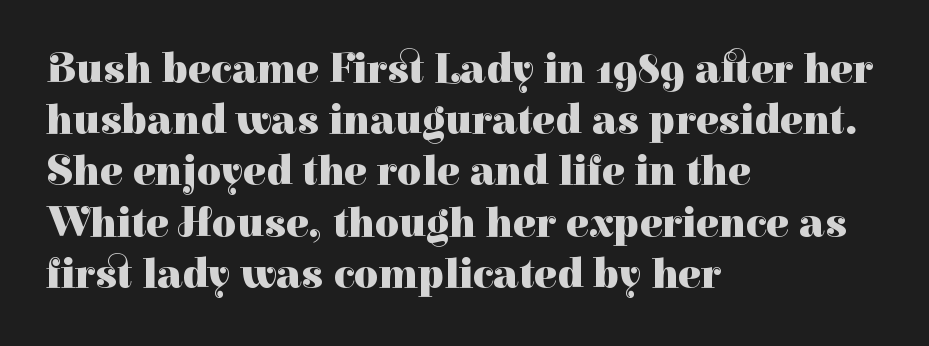
The image shows 42 px heavy serif type, upright; set left-aligned, line spacing 1.22x, normal letter spacing, not underlined; high stroke contrast and a medium x-height.
